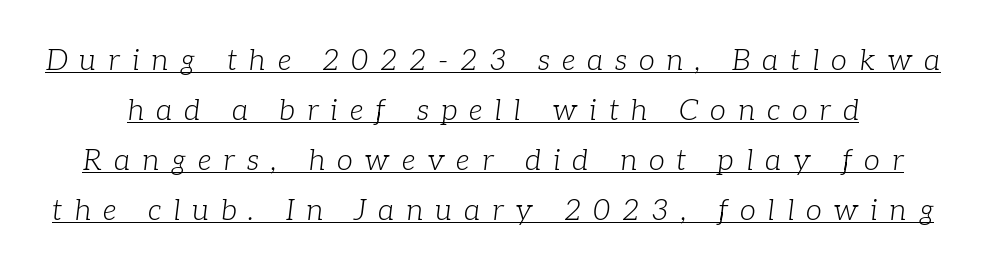
{"serif": "yes", "italic": "yes", "lean": "right", "slant_degrees": 7, "bold": "no", "weight": "light", "width": "normal", "stroke_contrast": "low", "x_height": "medium", "monospaced": "no", "underline": "yes", "line_spacing_ratio": 1.72, "letter_spacing": "wide", "letter_spacing_em": 0.41, "glyph_px": 29}
